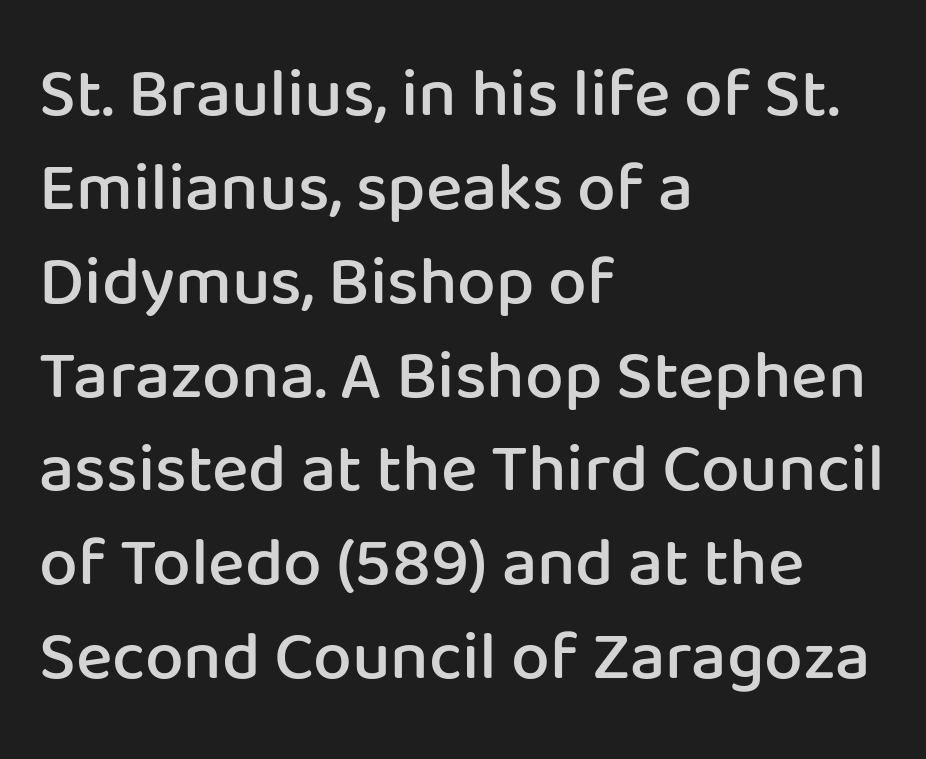
{"serif": "no", "italic": "no", "bold": "semi", "weight": "semibold", "width": "normal", "stroke_contrast": "low", "x_height": "medium", "monospaced": "no", "underline": "no", "align": "left", "line_spacing": "normal", "line_spacing_ratio": 1.36, "letter_spacing": "normal", "letter_spacing_em": 0.0, "glyph_px": 69}
